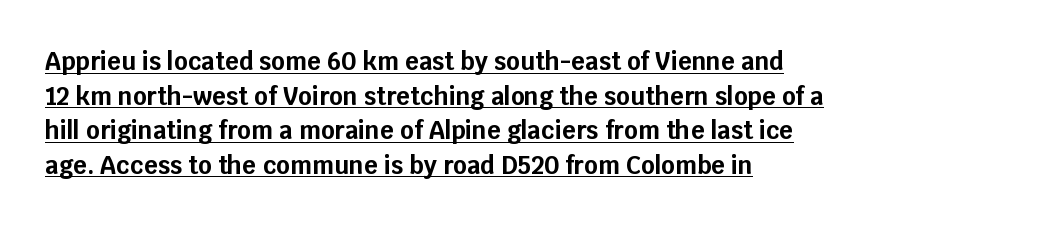
Q: Is the text bold? A: Yes.
Q: Is the text italic (slanted)? A: No, it is upright.
Q: Is the text underlined? A: Yes.
Q: How is the paragraph aligned? A: Left-aligned.
Q: Is the spacing between letters normal or unusually wide? A: Normal.
Q: Is the spacing between lines tight, normal or loose? A: Normal.
